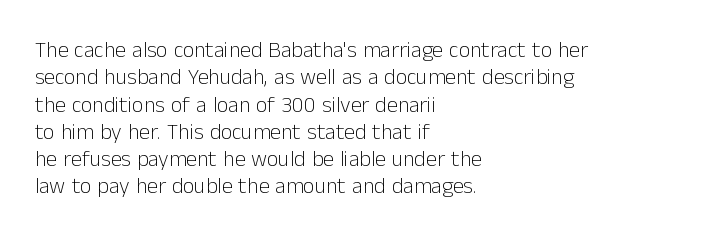
The image shows 22 px text type, upright; set left-aligned, line spacing 1.24x, normal letter spacing, not underlined.
